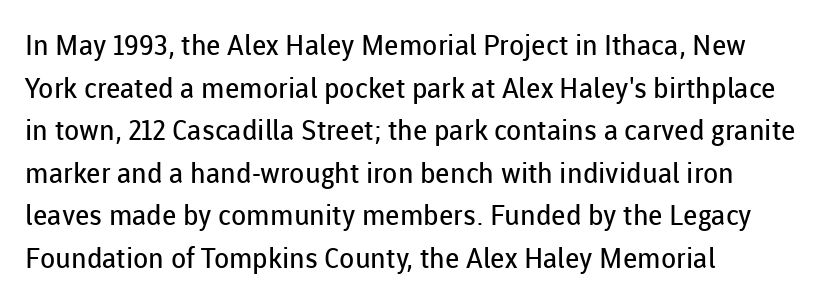
Q: Is the text bold? A: No.
Q: Is the text italic (slanted)? A: No, it is upright.
Q: Is the typeface a serif or a sans-serif typeface? A: Sans-serif.
Q: Is the text underlined? A: No.
Q: How is the paragraph aligned? A: Left-aligned.
Q: Is the spacing between letters normal or unusually wide? A: Normal.
Q: Is the spacing between lines tight, normal or loose? A: Normal.
Q: Width (condensed, normal, or wide)? A: Normal.
Q: Stroke contrast? A: Low.
Q: x-height? A: Medium.
Q: Monospaced? A: No.
